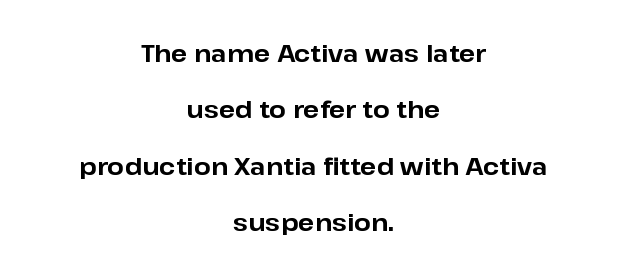
The image shows 24 px bold type, upright; set centered, loose line spacing (2.35x), normal letter spacing, not underlined.
